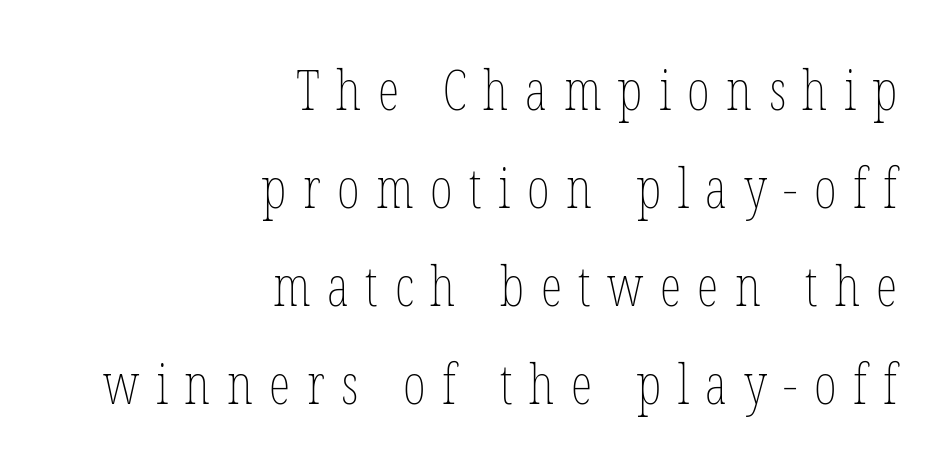
{"italic": "no", "bold": "no", "weight": "thin", "width": "condensed", "stroke_contrast": "low", "x_height": "medium", "monospaced": "no", "underline": "no", "align": "right", "line_spacing_ratio": 1.78, "letter_spacing": "wide", "letter_spacing_em": 0.3, "glyph_px": 55}
